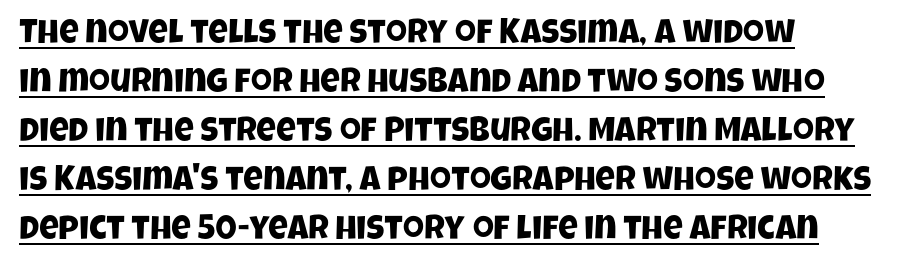
The image shows 34 px condensed sans-serif type; set normal line spacing (1.44x), normal letter spacing, underlined; low stroke contrast and a large x-height.
